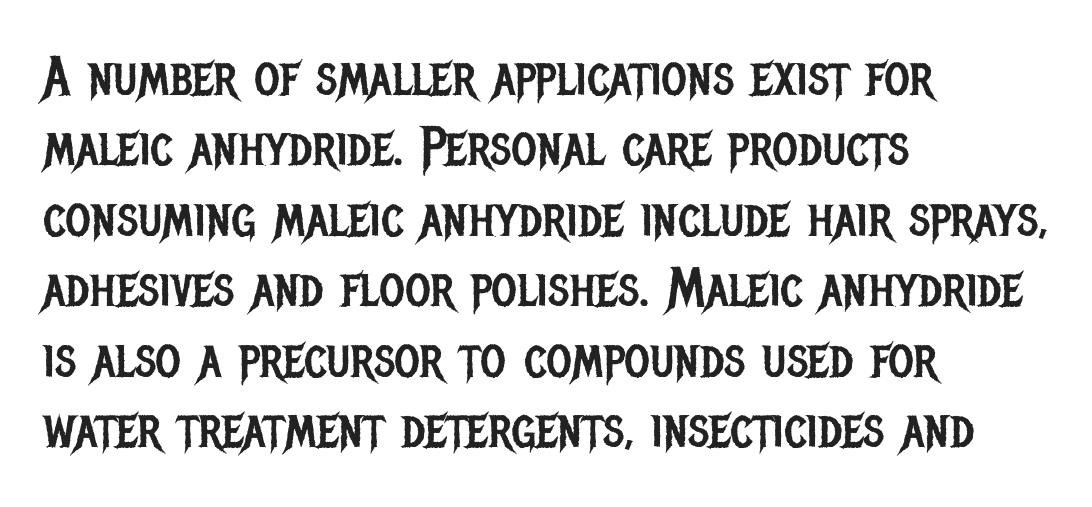
Layout note: lines flush left. Baseline-to-baseline distance is the conventional proportion of letter height. This is sans-serif lettering, the kind often seen on screens and signage. The foot of each line stays bare and open. Unbolded letterforms with no extra heft.
